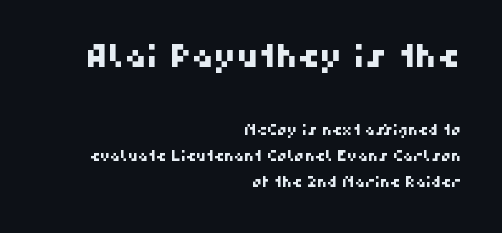
Q: Is the typeface a serif or a sans-serif typeface? A: Sans-serif.
Q: Is the text underlined? A: No.
Q: How is the paragraph aligned? A: Right-aligned.
Q: Is the spacing between letters normal or unusually wide? A: Normal.
Q: Which block of text is set in a larger size, the first (top) or the second (bottom)? A: The first (top) one.
Q: Width (condensed, normal, or wide)? A: Normal.
Q: Stroke contrast? A: High.
Q: x-height? A: Medium.
Q: Monospaced? A: No.
